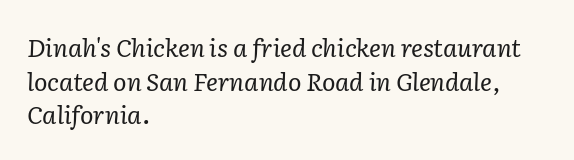
{"italic": "yes", "lean": "right", "slant_degrees": 2, "bold": "no", "underline": "no", "align": "left", "line_spacing": "normal", "line_spacing_ratio": 1.35, "letter_spacing": "normal", "letter_spacing_em": 0.0, "glyph_px": 25}
